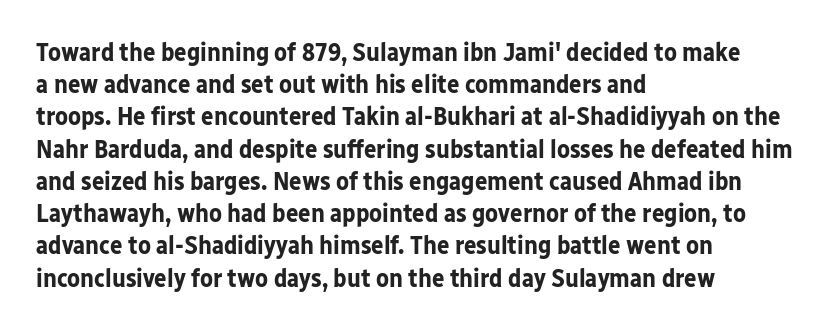
{"italic": "no", "bold": "yes", "underline": "no", "align": "left", "line_spacing_ratio": 1.24, "letter_spacing": "normal", "letter_spacing_em": 0.0, "glyph_px": 26}
